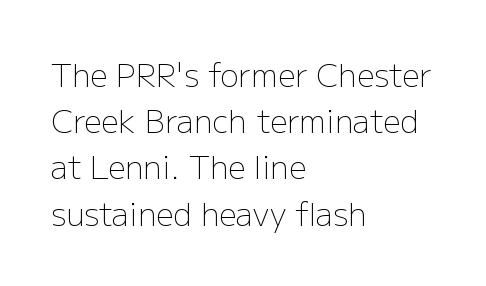
The image shows 31 px light sans-serif type, upright; set left-aligned, normal line spacing (1.49x), normal letter spacing, not underlined; low stroke contrast and a medium x-height.
